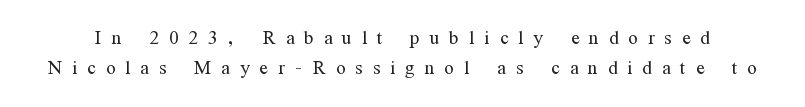
Rendered with straight, roman letterforms. Look at the tracking — it's clearly loosened, letters drifting apart. Decoration check: the copy has no underline. Compared with a typical body face, this is equally light or lighter still.
